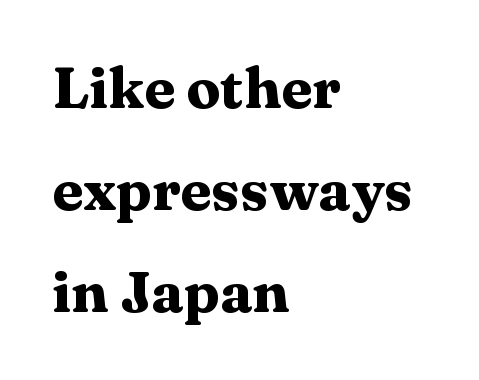
Q: Is the text bold? A: Yes.
Q: Is the text italic (slanted)? A: No, it is upright.
Q: Is the typeface a serif or a sans-serif typeface? A: Serif.
Q: Is the text underlined? A: No.
Q: How is the paragraph aligned? A: Left-aligned.
Q: Is the spacing between letters normal or unusually wide? A: Normal.
Q: Width (condensed, normal, or wide)? A: Wide.
Q: Stroke contrast? A: Medium.
Q: x-height? A: Medium.
Q: Monospaced? A: No.
